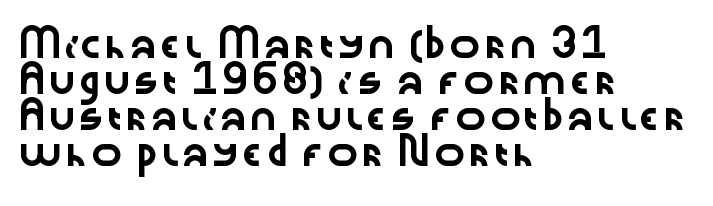
{"italic": "no", "underline": "no", "align": "left", "line_spacing": "normal", "line_spacing_ratio": 1.39, "letter_spacing": "normal", "letter_spacing_em": 0.0, "glyph_px": 26}
